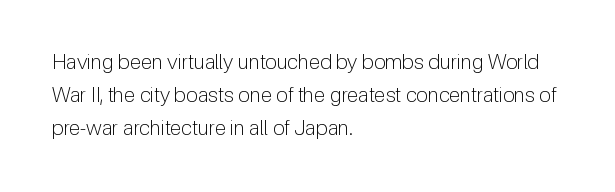
{"italic": "no", "bold": "no", "underline": "no", "align": "left", "line_spacing": "normal", "line_spacing_ratio": 1.56, "letter_spacing": "normal", "letter_spacing_em": 0.0, "glyph_px": 21}
